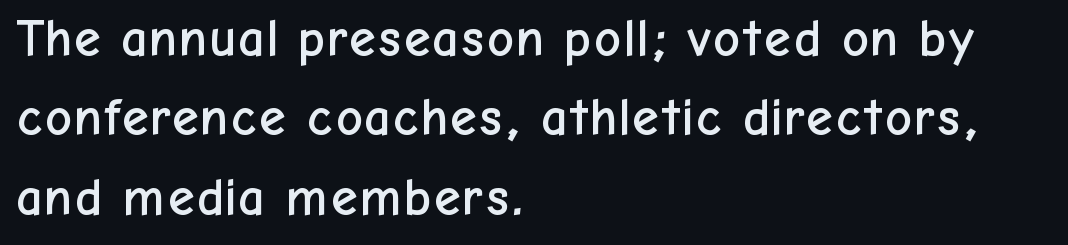
The image shows 53 px sans-serif type, upright; set left-aligned, normal line spacing (1.5x), normal letter spacing, not underlined; low stroke contrast and a medium x-height.
